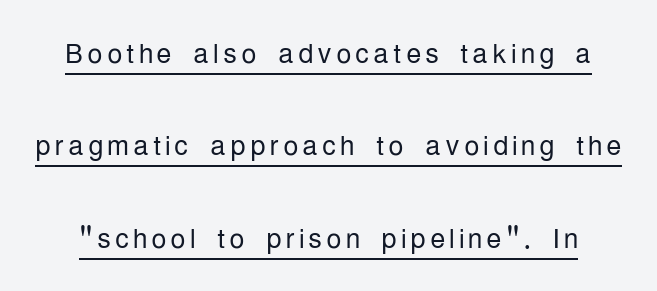
The image shows 38 px light, condensed sans-serif type, upright; set loose line spacing (2.43x), underlined; low stroke contrast and a medium x-height.
